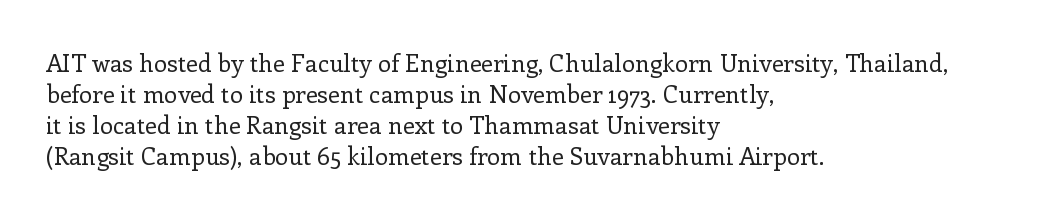
Q: Is the text bold? A: No.
Q: Is the text italic (slanted)? A: No, it is upright.
Q: Is the text underlined? A: No.
Q: How is the paragraph aligned? A: Left-aligned.
Q: Is the spacing between letters normal or unusually wide? A: Normal.
Q: Is the spacing between lines tight, normal or loose? A: Normal.
